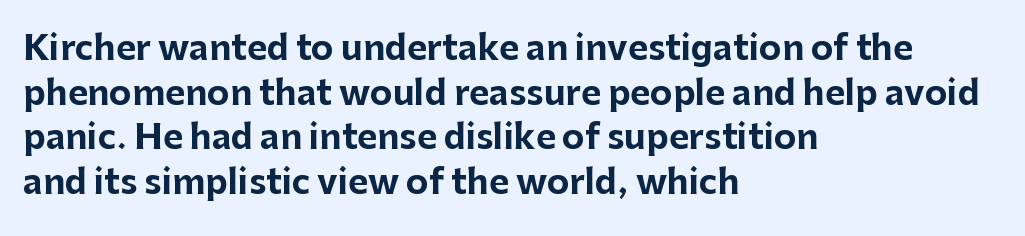
{"serif": "no", "italic": "no", "bold": "yes", "weight": "bold", "width": "normal", "stroke_contrast": "low", "x_height": "medium", "monospaced": "no", "underline": "no", "align": "left", "line_spacing": "normal", "line_spacing_ratio": 1.31, "letter_spacing": "normal", "letter_spacing_em": 0.0, "glyph_px": 34}
